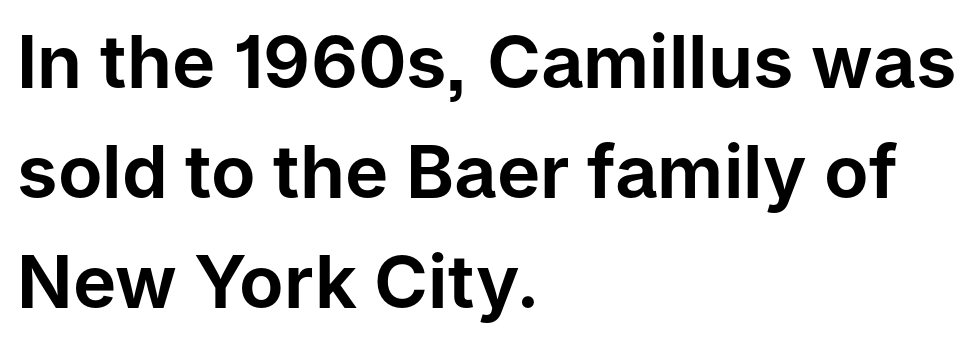
{"serif": "no", "italic": "no", "width": "normal", "stroke_contrast": "low", "x_height": "medium", "monospaced": "no", "underline": "no", "align": "left", "line_spacing": "normal", "line_spacing_ratio": 1.51, "letter_spacing": "normal", "letter_spacing_em": 0.0, "glyph_px": 73}
